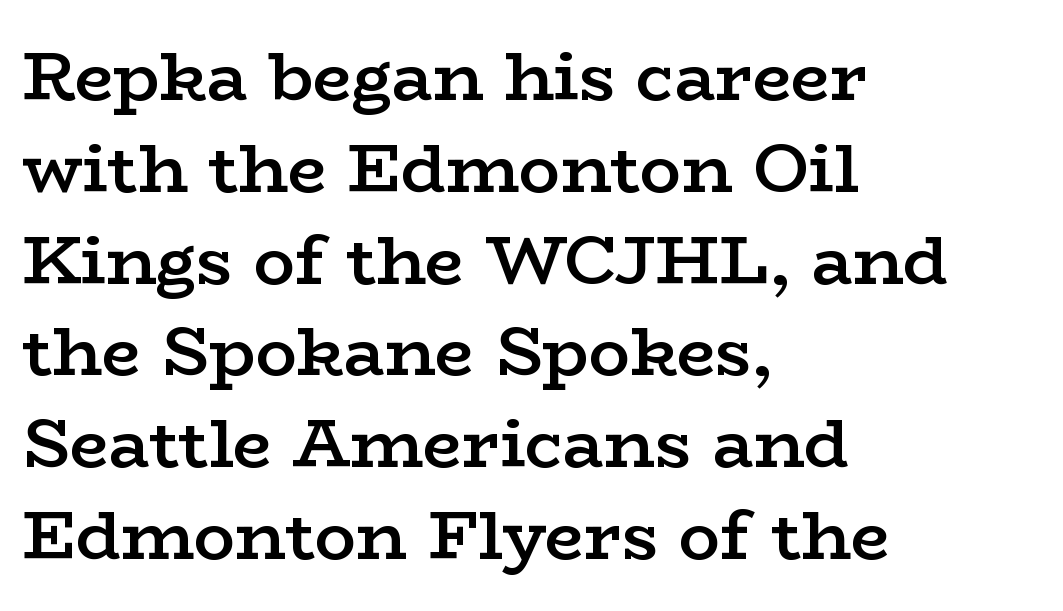
Q: Is the text bold? A: Semi-bold.
Q: Is the text italic (slanted)? A: No, it is upright.
Q: Is the typeface a serif or a sans-serif typeface? A: Serif.
Q: Is the text underlined? A: No.
Q: How is the paragraph aligned? A: Left-aligned.
Q: Is the spacing between letters normal or unusually wide? A: Normal.
Q: Is the spacing between lines tight, normal or loose? A: Normal.
Q: Width (condensed, normal, or wide)? A: Wide.
Q: Stroke contrast? A: Low.
Q: x-height? A: Medium.
Q: Monospaced? A: No.
